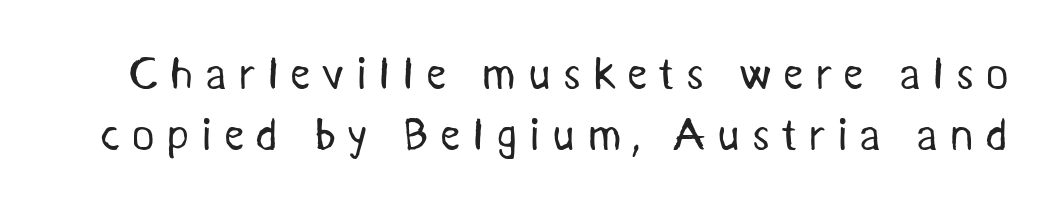
The image shows 45 px regular-weight sans-serif type; set normal line spacing (1.36x), unusually wide letter spacing (+0.25 em), not underlined; medium stroke contrast and a medium x-height.
